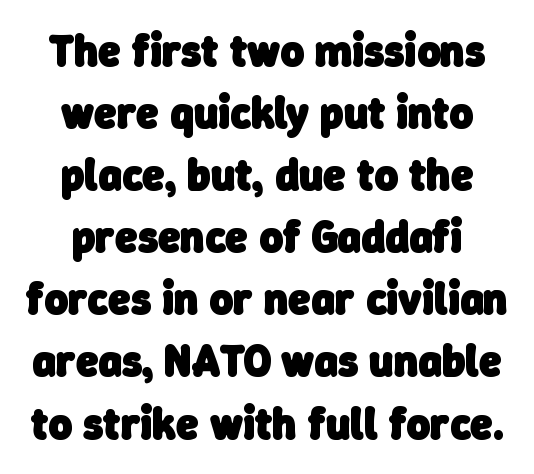
Q: Is the text bold? A: Yes.
Q: Is the typeface a serif or a sans-serif typeface? A: Sans-serif.
Q: Is the text underlined? A: No.
Q: How is the paragraph aligned? A: Centered.
Q: Is the spacing between letters normal or unusually wide? A: Normal.
Q: Is the spacing between lines tight, normal or loose? A: Normal.
Q: Width (condensed, normal, or wide)? A: Normal.
Q: Stroke contrast? A: Low.
Q: x-height? A: Medium.
Q: Monospaced? A: No.
